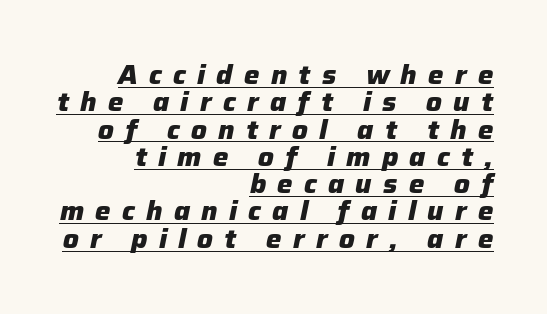
Q: Is the text bold? A: Yes.
Q: Is the text italic (slanted)? A: Yes, it leans right by about 12 degrees.
Q: Is the text underlined? A: Yes.
Q: How is the paragraph aligned? A: Right-aligned.
Q: Is the spacing between letters normal or unusually wide? A: Unusually wide.
Q: Is the spacing between lines tight, normal or loose? A: Tight.
